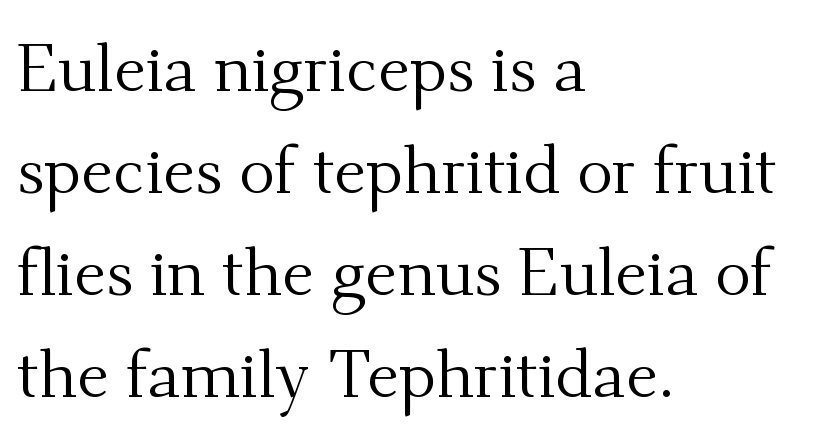
Is the block centered? No — it sits flush against the left margin. Designer's note — italics off, roman on. Summary of weight: not heavy and not bold. Tracking here is standard; glyphs follow each other at the usual distance. Has an underline been added? It has not. The rendering uses natural spacing where letterforms have individual widths.
